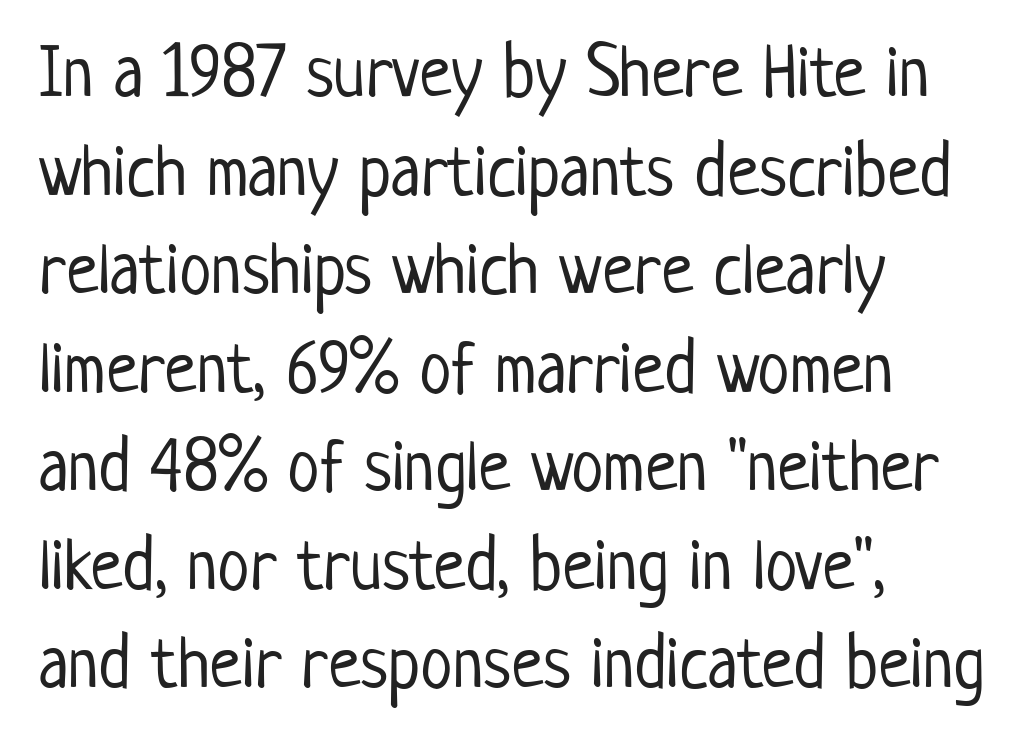
Q: Is the text bold? A: No.
Q: Is the text italic (slanted)? A: No, it is upright.
Q: Is the typeface a serif or a sans-serif typeface? A: Sans-serif.
Q: Is the text underlined? A: No.
Q: How is the paragraph aligned? A: Left-aligned.
Q: Is the spacing between letters normal or unusually wide? A: Normal.
Q: Is the spacing between lines tight, normal or loose? A: Normal.
Q: Width (condensed, normal, or wide)? A: Condensed.
Q: Stroke contrast? A: Low.
Q: x-height? A: Medium.
Q: Monospaced? A: No.
